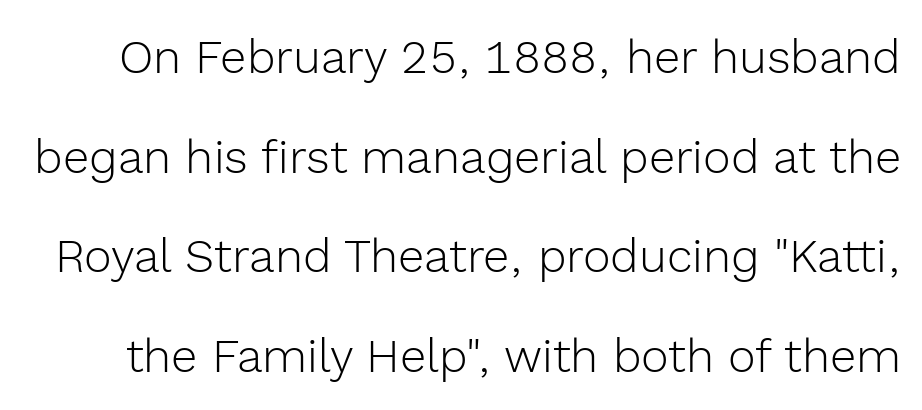
The image shows 47 px light sans-serif type, upright; set loose line spacing (2.12x), normal letter spacing, not underlined; a medium x-height.
